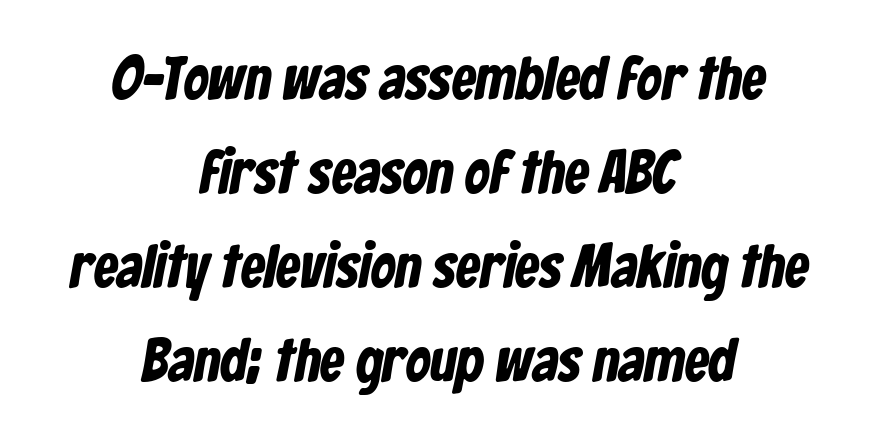
{"serif": "no", "bold": "yes", "weight": "bold", "width": "condensed", "stroke_contrast": "low", "x_height": "medium", "monospaced": "no", "underline": "no", "align": "center", "line_spacing": "normal", "line_spacing_ratio": 1.54, "letter_spacing": "normal", "letter_spacing_em": 0.0, "glyph_px": 61}
